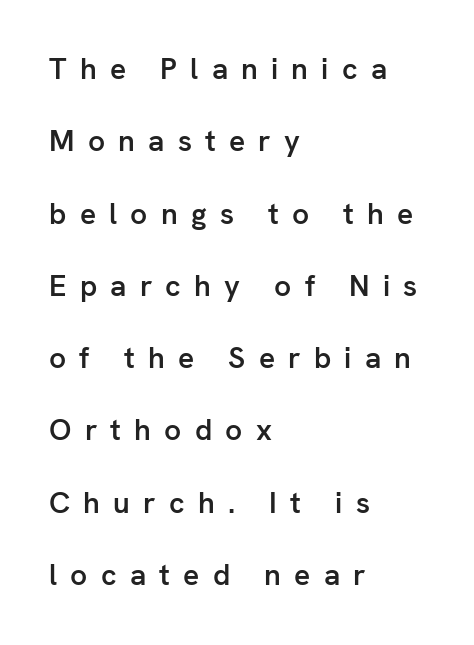
Q: Is the text bold? A: Semi-bold.
Q: Is the text italic (slanted)? A: No, it is upright.
Q: Is the typeface a serif or a sans-serif typeface? A: Sans-serif.
Q: Is the text underlined? A: No.
Q: How is the paragraph aligned? A: Left-aligned.
Q: Is the spacing between letters normal or unusually wide? A: Unusually wide.
Q: Is the spacing between lines tight, normal or loose? A: Loose.
Q: Width (condensed, normal, or wide)? A: Normal.
Q: Stroke contrast? A: Low.
Q: x-height? A: Medium.
Q: Monospaced? A: No.
